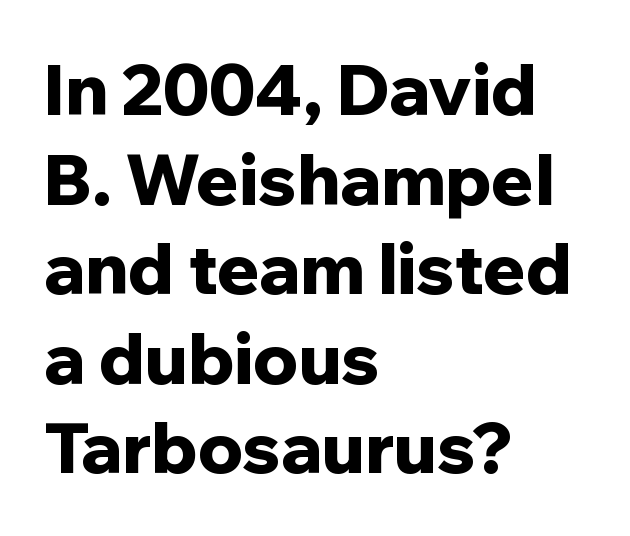
Q: Is the text bold? A: Yes.
Q: Is the text italic (slanted)? A: No, it is upright.
Q: Is the typeface a serif or a sans-serif typeface? A: Sans-serif.
Q: Is the text underlined? A: No.
Q: How is the paragraph aligned? A: Left-aligned.
Q: Is the spacing between letters normal or unusually wide? A: Normal.
Q: Is the spacing between lines tight, normal or loose? A: Normal.
Q: Width (condensed, normal, or wide)? A: Normal.
Q: Stroke contrast? A: Low.
Q: x-height? A: Medium.
Q: Monospaced? A: No.
